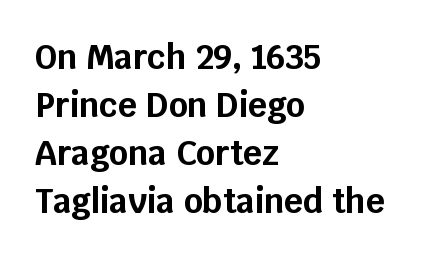
Q: Is the text bold? A: Yes.
Q: Is the text italic (slanted)? A: No, it is upright.
Q: Is the typeface a serif or a sans-serif typeface? A: Sans-serif.
Q: Is the text underlined? A: No.
Q: How is the paragraph aligned? A: Left-aligned.
Q: Is the spacing between letters normal or unusually wide? A: Normal.
Q: Is the spacing between lines tight, normal or loose? A: Normal.
Q: Width (condensed, normal, or wide)? A: Normal.
Q: Stroke contrast? A: Low.
Q: x-height? A: Large.
Q: Monospaced? A: No.
